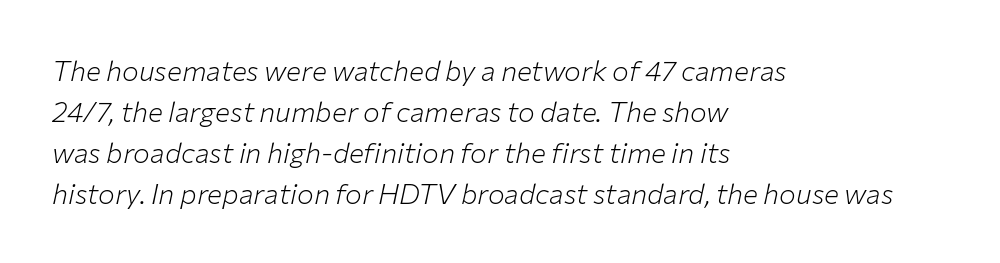
The image shows 28 px light type, italic (leaning right); set left-aligned, normal line spacing (1.47x), normal letter spacing, not underlined; low stroke contrast and a medium x-height.
